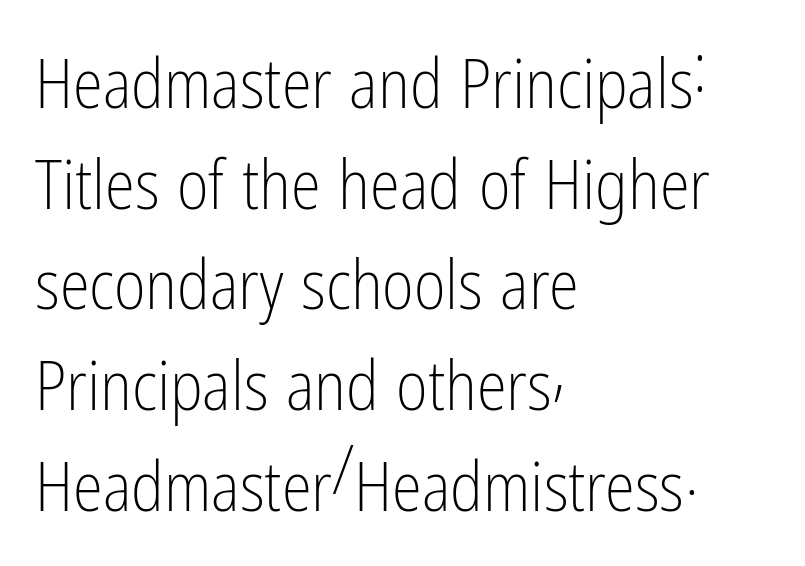
{"serif": "no", "italic": "no", "bold": "no", "weight": "light", "width": "condensed", "stroke_contrast": "low", "x_height": "medium", "monospaced": "no", "underline": "no", "align": "left", "line_spacing": "normal", "line_spacing_ratio": 1.48, "letter_spacing": "normal", "letter_spacing_em": 0.0, "glyph_px": 68}
